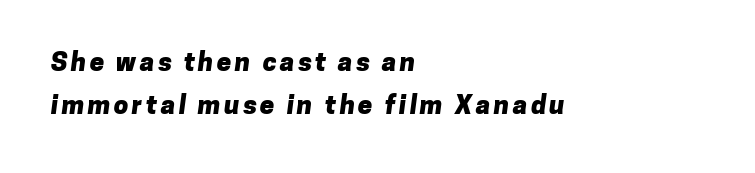
On the weight axis this lands at bold, roughly 700. The baseline area is clear. Is there much room between lines? A standard amount, neither cramped nor airy. Every row of glyphs begins at an identical x-position on the left.
